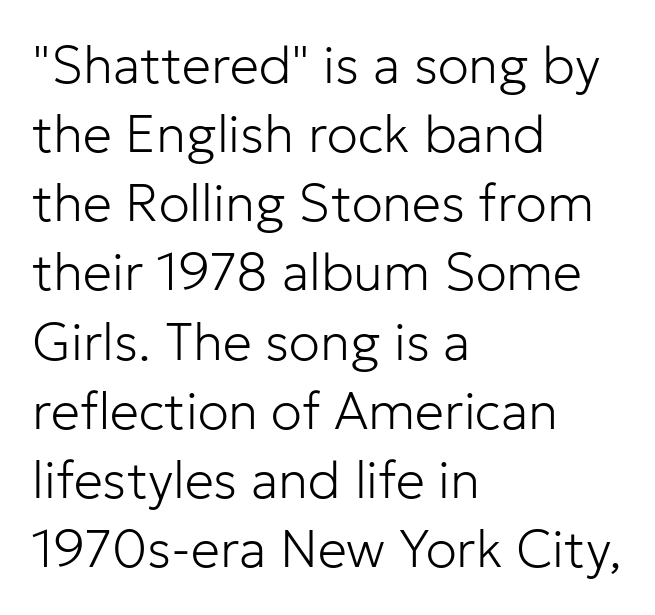
Q: Is the text bold? A: No.
Q: Is the text italic (slanted)? A: No, it is upright.
Q: Is the typeface a serif or a sans-serif typeface? A: Sans-serif.
Q: Is the text underlined? A: No.
Q: How is the paragraph aligned? A: Left-aligned.
Q: Is the spacing between letters normal or unusually wide? A: Normal.
Q: Is the spacing between lines tight, normal or loose? A: Normal.
Q: Width (condensed, normal, or wide)? A: Normal.
Q: Stroke contrast? A: Low.
Q: x-height? A: Medium.
Q: Monospaced? A: No.
